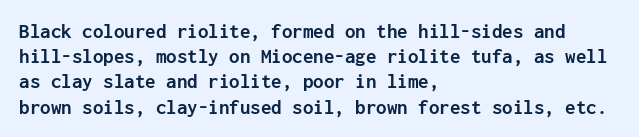
Q: Is the text bold? A: Yes.
Q: Is the text italic (slanted)? A: No, it is upright.
Q: Is the text underlined? A: No.
Q: How is the paragraph aligned? A: Left-aligned.
Q: Is the spacing between letters normal or unusually wide? A: Normal.
